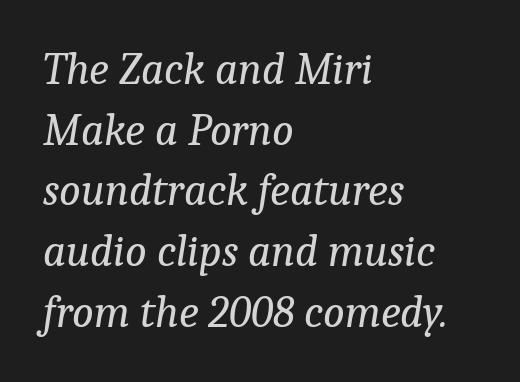
Q: Is the text bold? A: No.
Q: Is the text italic (slanted)? A: Yes, it leans right by about 9 degrees.
Q: Is the typeface a serif or a sans-serif typeface? A: Serif.
Q: Is the text underlined? A: No.
Q: How is the paragraph aligned? A: Left-aligned.
Q: Is the spacing between letters normal or unusually wide? A: Normal.
Q: Is the spacing between lines tight, normal or loose? A: Normal.
Q: Width (condensed, normal, or wide)? A: Normal.
Q: Stroke contrast? A: Low.
Q: x-height? A: Medium.
Q: Monospaced? A: No.
